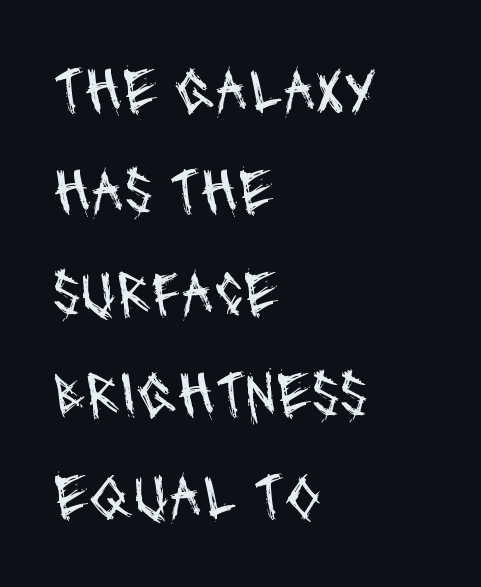
{"serif": "no", "bold": "no", "weight": "regular", "width": "condensed", "stroke_contrast": "medium", "x_height": "large", "monospaced": "no", "underline": "no", "align": "left", "line_spacing": "normal", "line_spacing_ratio": 1.56, "letter_spacing": "normal", "letter_spacing_em": 0.0, "glyph_px": 65}
